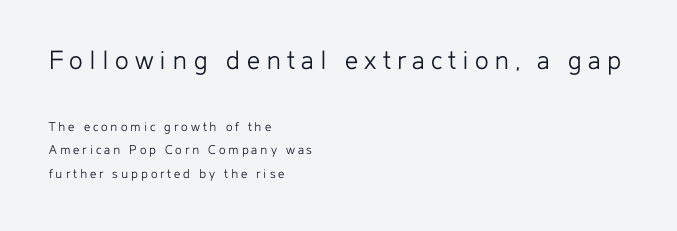
The letters look calm and open, with moderate or lighter stems. Line beginnings align vertically; line endings do not. How are the letters spaced? Widely, with obvious added tracking. This sample uses a sans-serif face. Each letter keeps its own natural width here, so spacing adapts to shape. The rendering uses a moderate line-height, typical for paragraphs.
